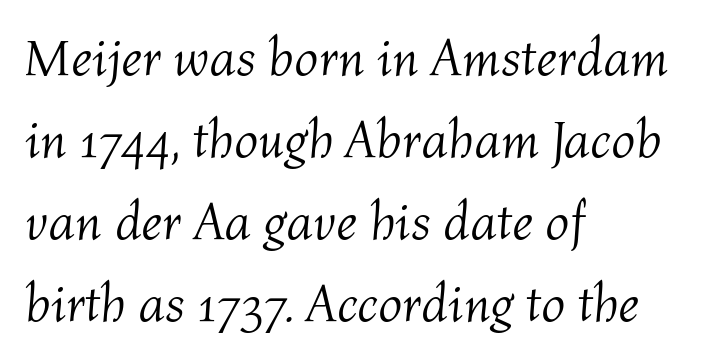
The lines in this sample share a left origin and differ only in where they stop. The characters are drawn with everyday or finer stroke widths. Observe the ordinary spacing: letters are neighbours, not strangers. Is there much room between lines? A standard amount, neither cramped nor airy. These lines were composed using italics.
